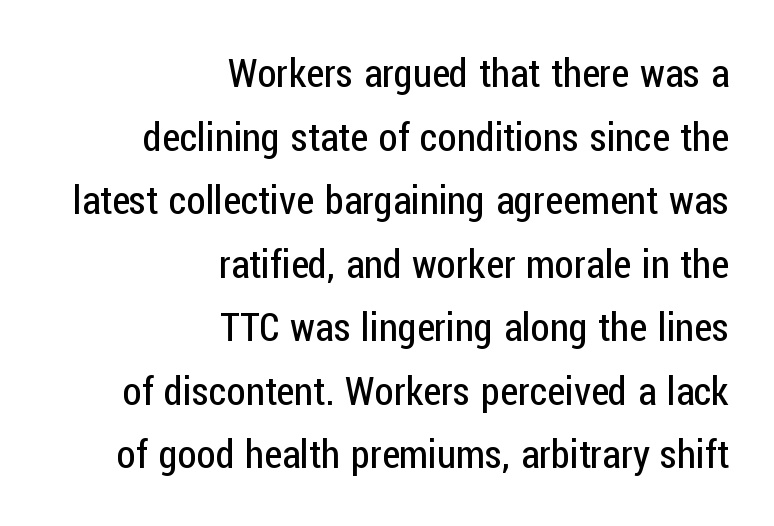
Q: Is the text bold? A: No.
Q: Is the text italic (slanted)? A: No, it is upright.
Q: Is the typeface a serif or a sans-serif typeface? A: Sans-serif.
Q: Is the text underlined? A: No.
Q: How is the paragraph aligned? A: Right-aligned.
Q: Is the spacing between letters normal or unusually wide? A: Normal.
Q: Is the spacing between lines tight, normal or loose? A: Normal.
Q: Width (condensed, normal, or wide)? A: Condensed.
Q: Stroke contrast? A: Low.
Q: x-height? A: Medium.
Q: Monospaced? A: No.
